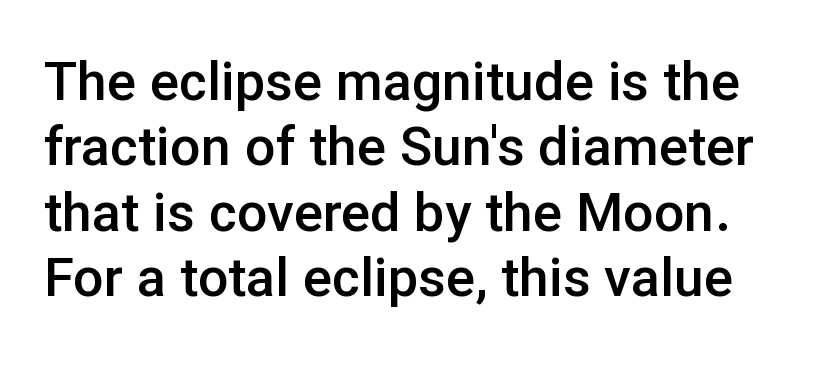
Are there feet on the stems? There aren't — it's a sans. The letters advance in unequal steps, a hallmark of proportional type. Words float on clear page, feet unadorned. This is moderately heavy type, rendered in semibold. Here the glyphs are tracked normally, forming tight word shapes. This sample uses an upright cut, with every glyph sitting square on the baseline.
